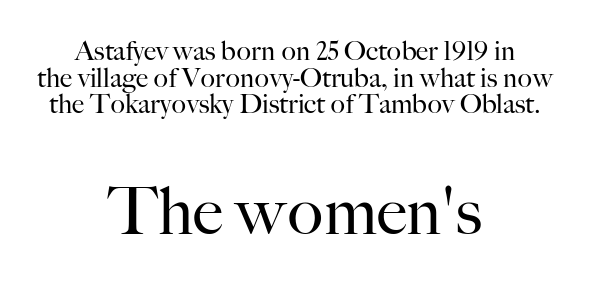
{"serif": "yes", "italic": "no", "bold": "no", "weight": "regular", "width": "normal", "stroke_contrast": "high", "x_height": "small", "monospaced": "no", "underline": "no", "align": "center", "line_spacing": "tight", "line_spacing_ratio": 0.99, "letter_spacing": "normal", "letter_spacing_em": 0.0, "larger_block": "second", "size_ratio": 2.48, "glyph_px": 67}
